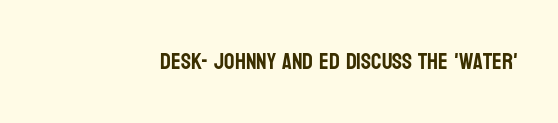
The image shows 23 px text type, upright; set right-aligned, normal letter spacing, not underlined.
